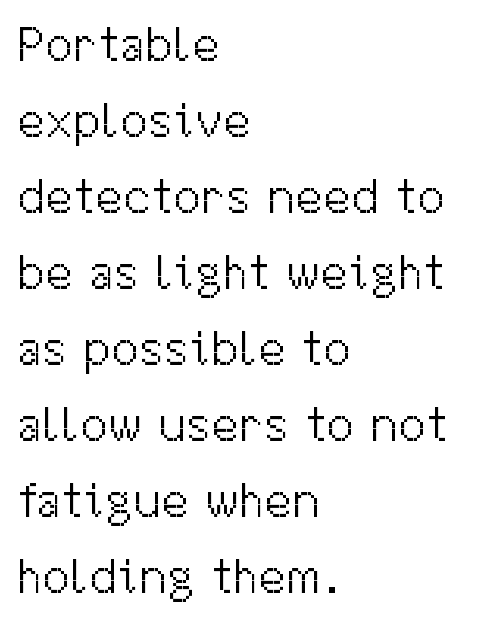
{"serif": "no", "italic": "no", "bold": "no", "weight": "light", "width": "normal", "stroke_contrast": "medium", "x_height": "medium", "monospaced": "no", "underline": "no", "align": "left", "line_spacing": "normal", "line_spacing_ratio": 1.52, "letter_spacing": "normal", "letter_spacing_em": 0.0, "glyph_px": 50}
